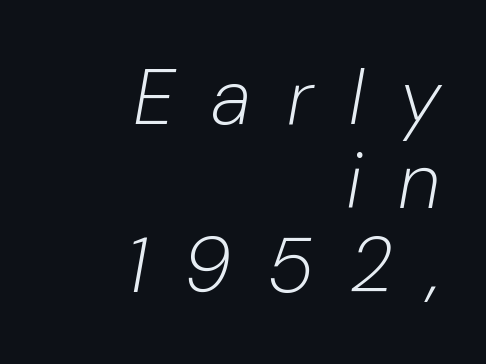
Leading: reduced. A typesetter would call this proportional, since set widths differ per character. The rag falls on the left side of this text block. This rendering widens character spacing well past its baseline value. The face looks like a standard text weight, possibly lighter. Check under the words: just untouched page.
